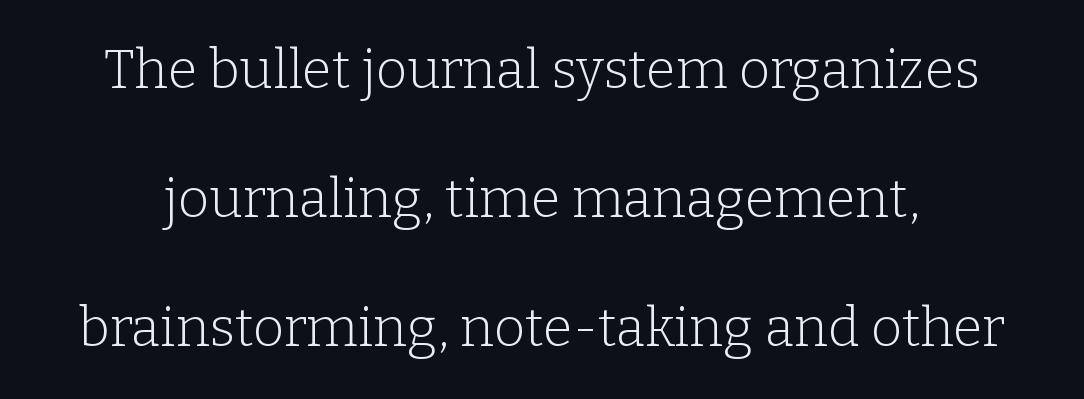
{"serif": "yes", "italic": "no", "bold": "no", "weight": "light", "width": "normal", "stroke_contrast": "low", "x_height": "medium", "monospaced": "no", "underline": "no", "line_spacing": "loose", "line_spacing_ratio": 2.39, "letter_spacing": "normal", "letter_spacing_em": 0.0, "glyph_px": 54}
